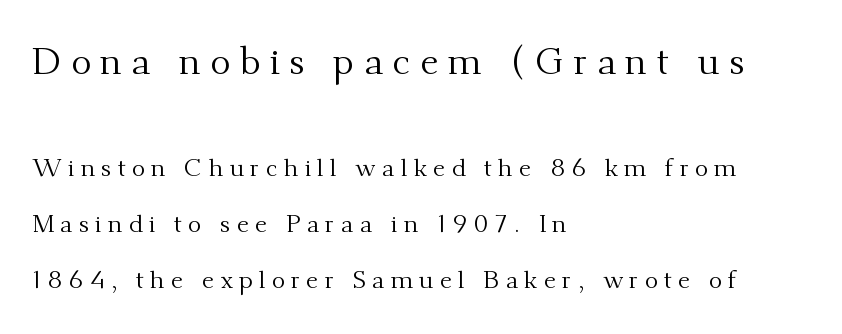
The image shows 38 px regular-weight serif type, upright; set left-aligned, loose line spacing (2.25x), unusually wide letter spacing (+0.25 em), not underlined; the first (top) block is 1.52x larger; medium stroke contrast and a small x-height.
